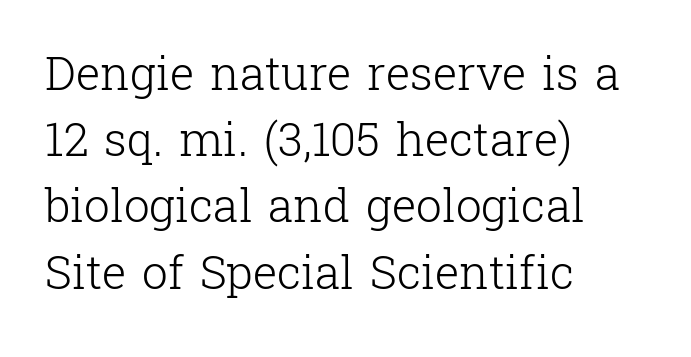
Leading: standard. The typesetter chose a ragged-right arrangement here. The passage shown is not bold in any degree. Each row of text sits above clean, open space. Ordinary non-slanted type is in use.
